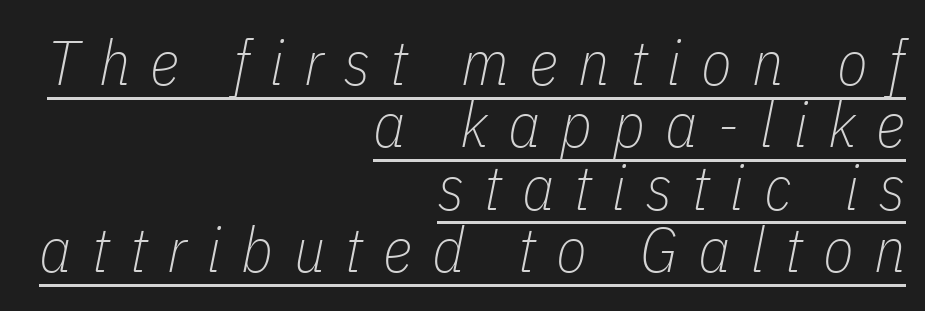
The letters look calm and open, with moderate or lighter stems. This sample uses an oblique cut, with every glyph tilted off the vertical. Tracking here is generous; glyphs stand well apart from one another. Honestly, the underline is the first thing you notice here. The lines are packed closely together with very little leading. Varying glyph widths throughout — classic text-font behaviour.
